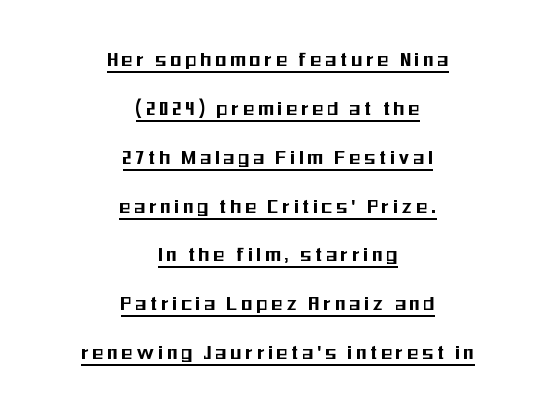
{"italic": "no", "underline": "yes", "align": "center", "line_spacing": "loose", "line_spacing_ratio": 2.22, "letter_spacing": "wide", "letter_spacing_em": 0.2, "glyph_px": 22}
